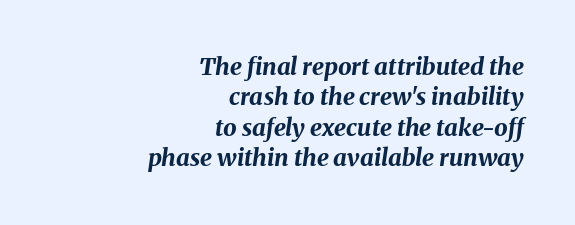
Q: Is the text bold? A: Yes.
Q: Is the text italic (slanted)? A: Yes, it leans right by about 8 degrees.
Q: Is the text underlined? A: No.
Q: How is the paragraph aligned? A: Right-aligned.
Q: Is the spacing between letters normal or unusually wide? A: Normal.
Q: Is the spacing between lines tight, normal or loose? A: Normal.
